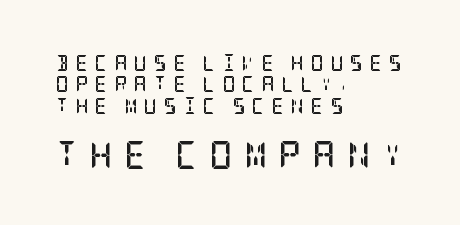
The tracking reads as deliberately expanded to a designer's eye. Is the lower block the larger one? Yes — the lower block carries the bigger type. The typeface chosen for these lines features serifs. Rendered with straight, roman letterforms. Typesetter's note: full bold, strokes at maximum text heaviness.
